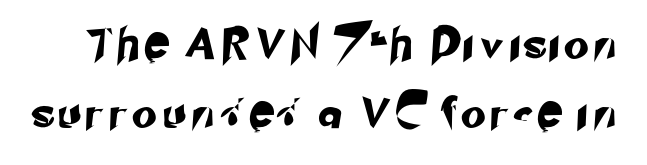
The image shows 31 px sans-serif type; set loose line spacing (2.21x), unusually wide letter spacing (+0.27 em), not underlined; low stroke contrast and a small x-height.
